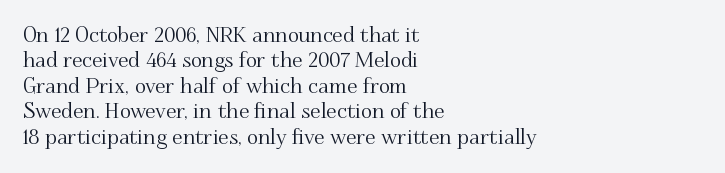
{"italic": "no", "underline": "no", "align": "left", "line_spacing_ratio": 1.21, "letter_spacing": "normal", "letter_spacing_em": 0.0, "glyph_px": 21}
